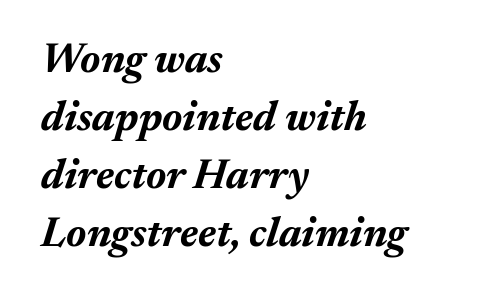
Q: Is the text bold? A: Yes.
Q: Is the text italic (slanted)? A: Yes, it leans right by about 17 degrees.
Q: Is the text underlined? A: No.
Q: How is the paragraph aligned? A: Left-aligned.
Q: Is the spacing between letters normal or unusually wide? A: Normal.
Q: Is the spacing between lines tight, normal or loose? A: Normal.
Q: Width (condensed, normal, or wide)? A: Normal.
Q: Stroke contrast? A: Medium.
Q: x-height? A: Medium.
Q: Monospaced? A: No.
